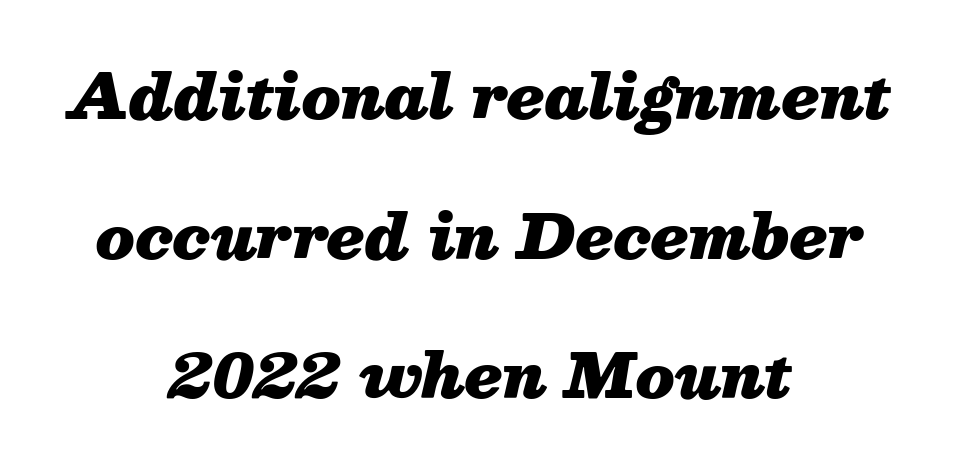
The image shows 61 px heavy type, italic (leaning right); set centered, loose line spacing (2.29x), normal letter spacing, not underlined; medium stroke contrast and a medium x-height.
